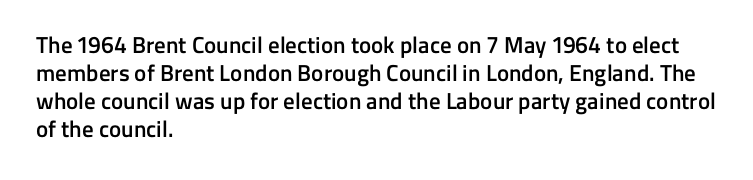
Q: Is the text bold? A: Semi-bold.
Q: Is the text italic (slanted)? A: No, it is upright.
Q: Is the text underlined? A: No.
Q: How is the paragraph aligned? A: Left-aligned.
Q: Is the spacing between letters normal or unusually wide? A: Normal.
